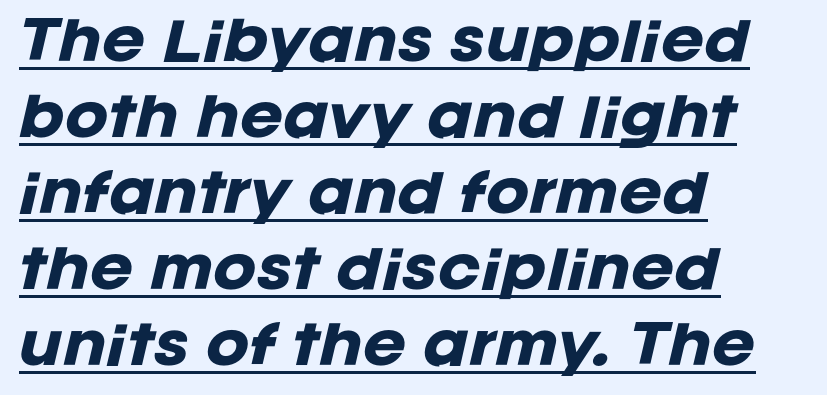
Q: Is the text bold? A: Yes.
Q: Is the text italic (slanted)? A: Yes, it leans right by about 12 degrees.
Q: Is the text underlined? A: Yes.
Q: How is the paragraph aligned? A: Left-aligned.
Q: Is the spacing between letters normal or unusually wide? A: Normal.
Q: Is the spacing between lines tight, normal or loose? A: Normal.
Q: Width (condensed, normal, or wide)? A: Normal.
Q: Stroke contrast? A: Low.
Q: x-height? A: Large.
Q: Monospaced? A: No.
